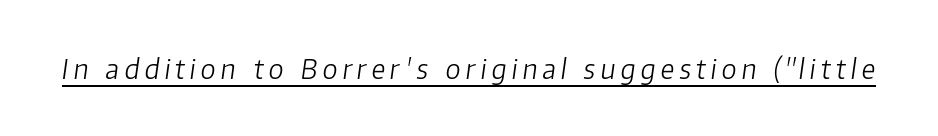
You can tell it's italic because the verticals aren't actually vertical. Stem width sits at or under what a default text font uses. Check the space under the baseline: a stroke is drawn there.
